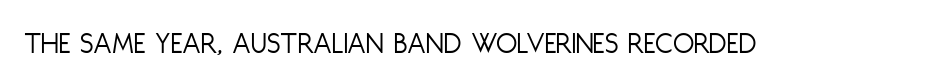
Q: Is the text bold? A: No.
Q: Is the text italic (slanted)? A: No, it is upright.
Q: Is the typeface a serif or a sans-serif typeface? A: Sans-serif.
Q: Is the text underlined? A: No.
Q: Is the spacing between letters normal or unusually wide? A: Normal.
Q: Width (condensed, normal, or wide)? A: Condensed.
Q: Stroke contrast? A: Low.
Q: x-height? A: Large.
Q: Monospaced? A: No.
